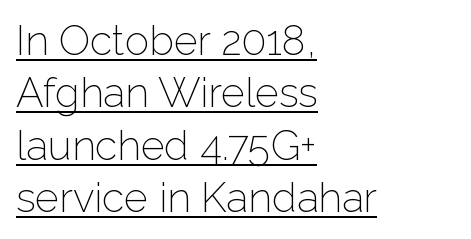
The image shows 41 px light sans-serif type, upright; set left-aligned, normal line spacing (1.28x), normal letter spacing, underlined; low stroke contrast and a medium x-height.
